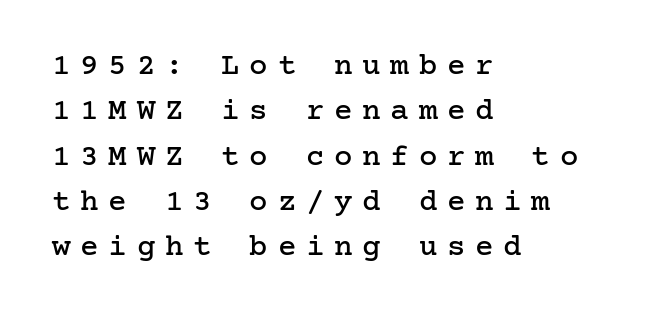
The image shows 31 px serif type, upright; set left-aligned, normal line spacing (1.46x), unusually wide letter spacing (+0.31 em), not underlined; low stroke contrast and a medium x-height.
